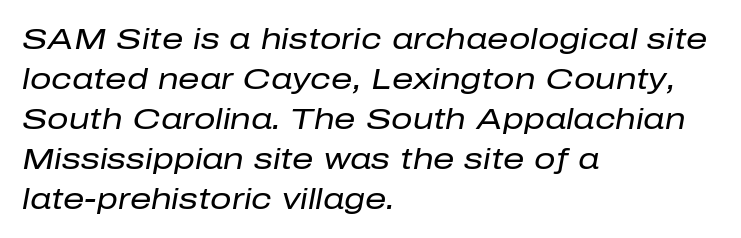
The face used here is proportionally spaced, like ordinary book or web type. How are the letters spaced? Ordinarily, with no added tracking. Underline: absent. Is the stroke heavy? The answer is a plain regular-or-lighter. This block has exactly the height ordinary leading produces. Compared with a centered layout, this one pins lines to the left instead.
